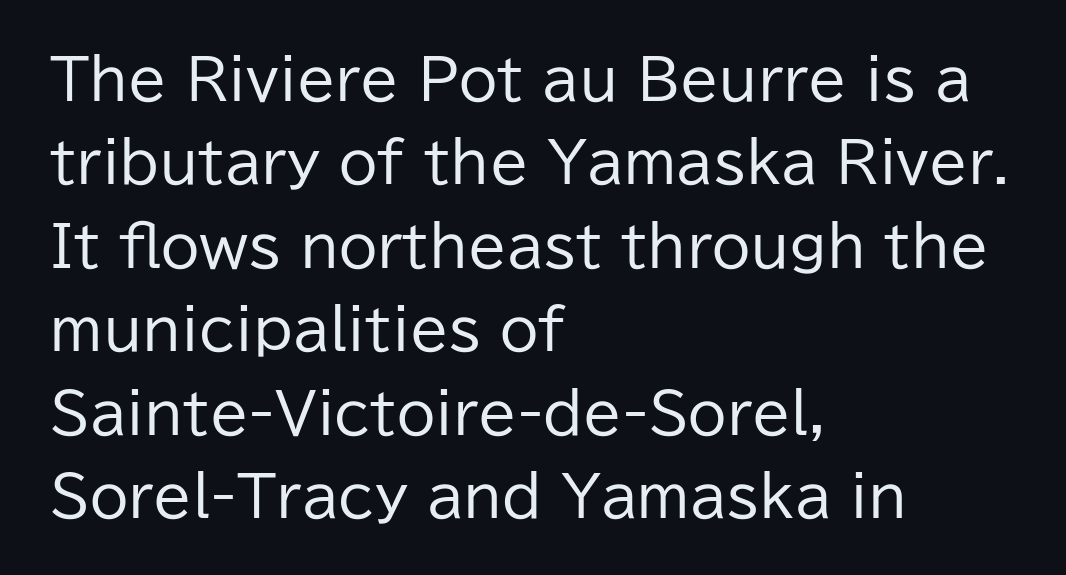
{"serif": "no", "italic": "no", "bold": "no", "weight": "regular", "width": "normal", "stroke_contrast": "low", "x_height": "medium", "monospaced": "no", "underline": "no", "align": "left", "line_spacing": "normal", "line_spacing_ratio": 1.49, "letter_spacing": "normal", "letter_spacing_em": 0.0, "glyph_px": 56}
